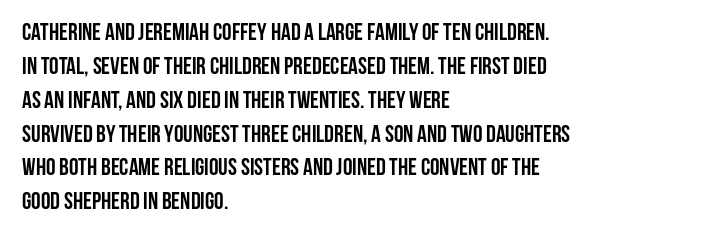
Q: Is the text bold? A: Yes.
Q: Is the text italic (slanted)? A: No, it is upright.
Q: Is the text underlined? A: No.
Q: How is the paragraph aligned? A: Left-aligned.
Q: Is the spacing between letters normal or unusually wide? A: Normal.
Q: Is the spacing between lines tight, normal or loose? A: Normal.
